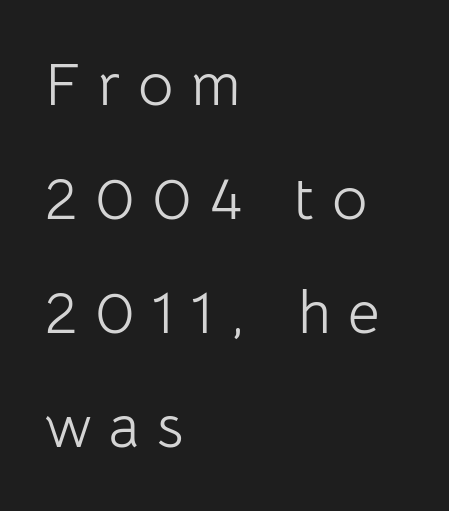
{"serif": "no", "italic": "no", "bold": "no", "weight": "light", "width": "normal", "stroke_contrast": "low", "x_height": "medium", "monospaced": "no", "underline": "no", "align": "left", "line_spacing_ratio": 1.87, "letter_spacing": "wide", "letter_spacing_em": 0.29, "glyph_px": 61}
